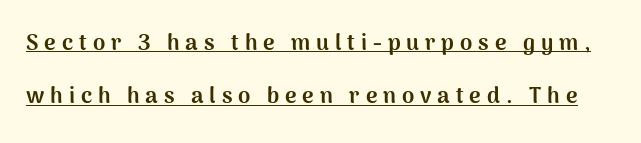
Q: Is the text bold? A: Yes.
Q: Is the text italic (slanted)? A: No, it is upright.
Q: Is the text underlined? A: Yes.
Q: Is the spacing between letters normal or unusually wide? A: Unusually wide.
Q: Is the spacing between lines tight, normal or loose? A: Loose.
